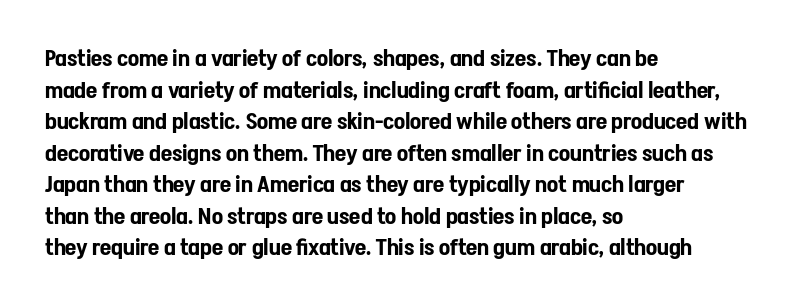
The letterforms sit shoulder to shoulder at normal distance. The paragraph has a hard left edge and a soft right edge. A clean baseline with only descenders dipping below it. No italicization has been applied; the sample stays upright.
